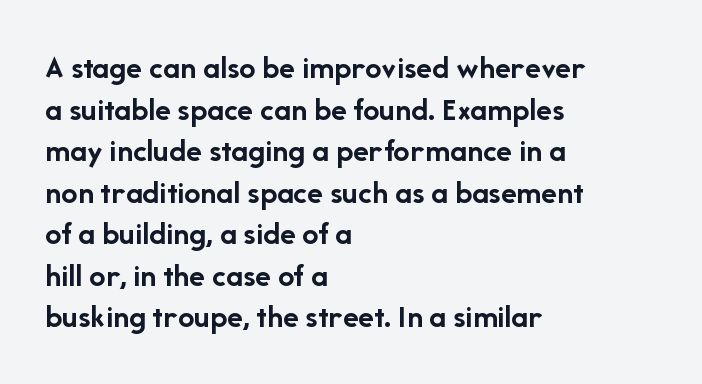
Q: Is the text bold? A: Yes.
Q: Is the text italic (slanted)? A: No, it is upright.
Q: Is the typeface a serif or a sans-serif typeface? A: Sans-serif.
Q: Is the text underlined? A: No.
Q: How is the paragraph aligned? A: Left-aligned.
Q: Is the spacing between letters normal or unusually wide? A: Normal.
Q: Is the spacing between lines tight, normal or loose? A: Normal.
Q: Width (condensed, normal, or wide)? A: Normal.
Q: Stroke contrast? A: Low.
Q: x-height? A: Medium.
Q: Monospaced? A: No.
